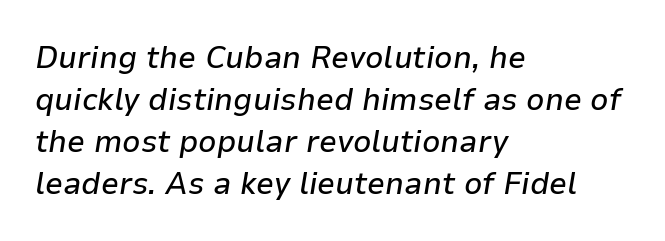
Glyph-to-glyph distance matches everyday printed text. Line beginnings align vertically; line endings do not. The letters are slanted; this is an italic face. Descender tails drop into unmarked territory. Regarding leading, the lines here are spaced in the standard way.
